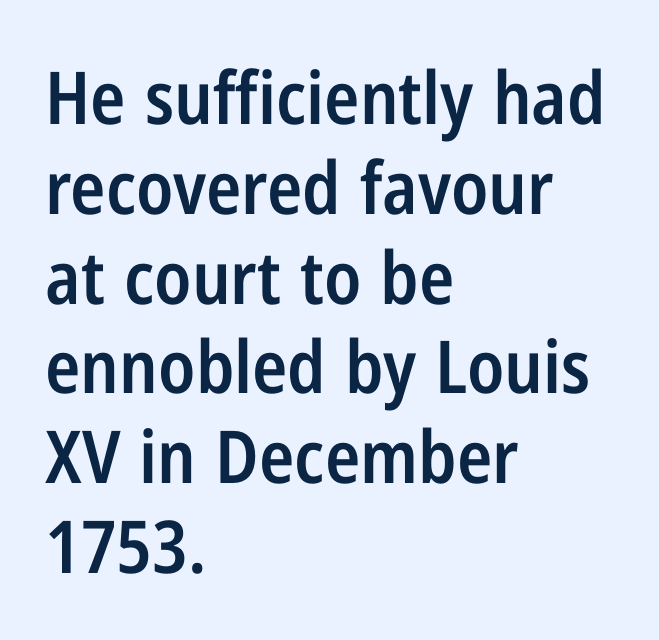
The image shows 73 px semibold, condensed sans-serif type, upright; set left-aligned, line spacing 1.23x, normal letter spacing, not underlined; low stroke contrast and a medium x-height.
